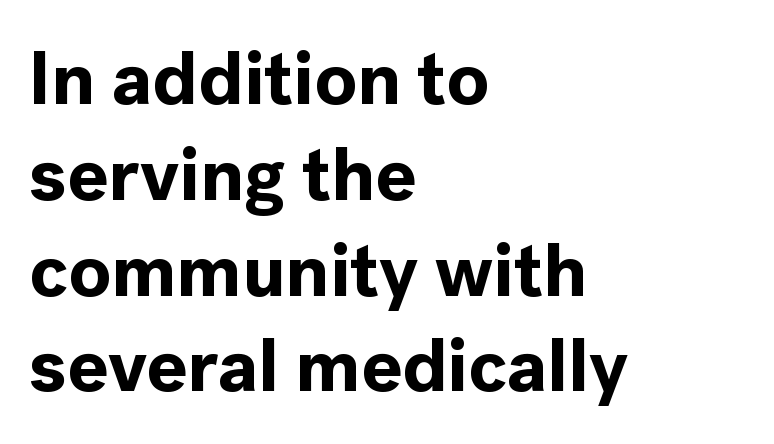
Q: Is the text bold? A: Yes.
Q: Is the text italic (slanted)? A: No, it is upright.
Q: Is the typeface a serif or a sans-serif typeface? A: Sans-serif.
Q: Is the text underlined? A: No.
Q: How is the paragraph aligned? A: Left-aligned.
Q: Is the spacing between letters normal or unusually wide? A: Normal.
Q: Is the spacing between lines tight, normal or loose? A: Normal.
Q: Width (condensed, normal, or wide)? A: Normal.
Q: x-height? A: Medium.
Q: Monospaced? A: No.
